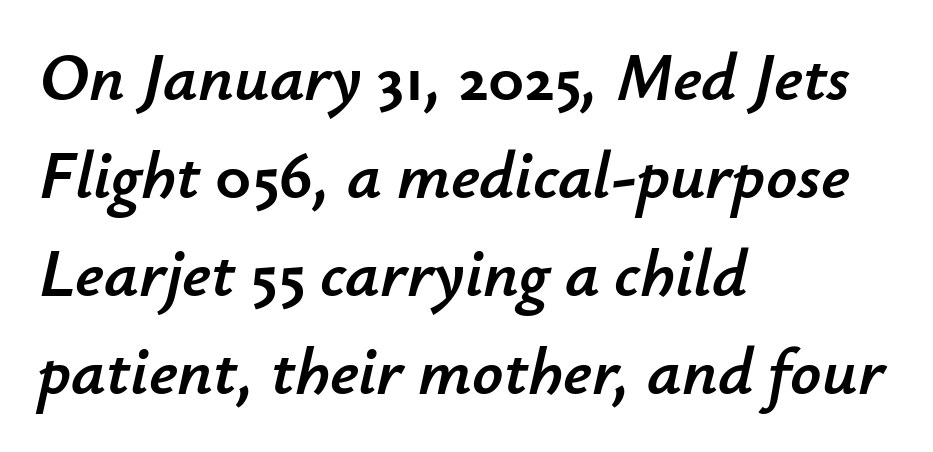
{"italic": "yes", "lean": "right", "slant_degrees": 12, "width": "normal", "stroke_contrast": "low", "x_height": "small", "monospaced": "no", "underline": "no", "align": "left", "line_spacing": "normal", "line_spacing_ratio": 1.44, "letter_spacing": "normal", "letter_spacing_em": 0.0, "glyph_px": 68}
